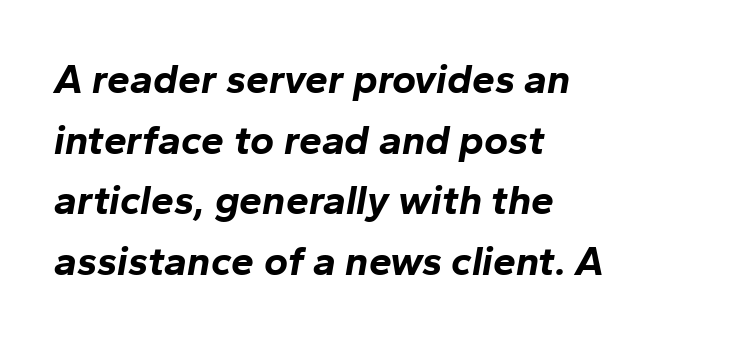
Q: Is the text bold? A: Yes.
Q: Is the text italic (slanted)? A: Yes, it leans right by about 10 degrees.
Q: Is the text underlined? A: No.
Q: How is the paragraph aligned? A: Left-aligned.
Q: Is the spacing between letters normal or unusually wide? A: Normal.
Q: Is the spacing between lines tight, normal or loose? A: Normal.
Q: Width (condensed, normal, or wide)? A: Normal.
Q: Stroke contrast? A: Low.
Q: x-height? A: Medium.
Q: Monospaced? A: No.
